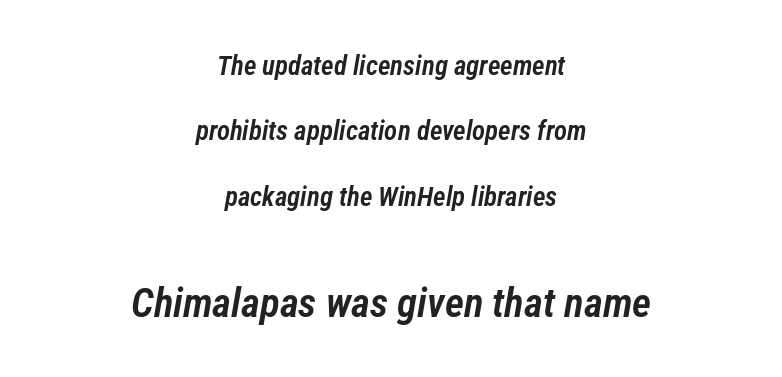
Here the glyphs are tracked normally, forming tight word shapes. One glance says open: line gaps are wider than usual. The passage shown leans; its letterforms are oblique. Horizontal alignment here is central, giving a formal, balanced look.
